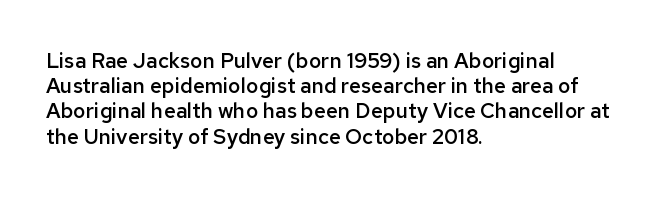
Q: Is the text bold? A: Semi-bold.
Q: Is the text italic (slanted)? A: No, it is upright.
Q: Is the text underlined? A: No.
Q: How is the paragraph aligned? A: Left-aligned.
Q: Is the spacing between letters normal or unusually wide? A: Normal.
